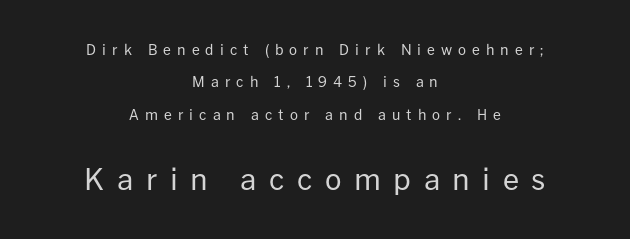
The image shows 29 px regular-weight sans-serif type, upright; set centered, loose line spacing (2.31x), unusually wide letter spacing (+0.43 em), not underlined; the second (bottom) block is 2.07x larger; low stroke contrast and a medium x-height.
